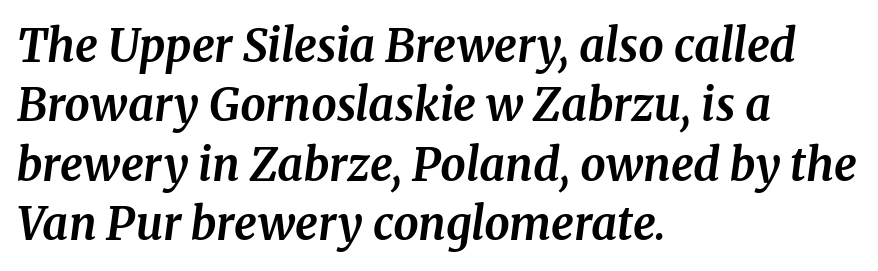
Teacher's note: observe the even left margin — that is flush-left alignment. Bare-footed words on every line. Letterform terminals end in serifs throughout the passage. The letters sit at their default tracking, neither squeezed nor spread. The lines sit at an ordinary, default distance from one another.
